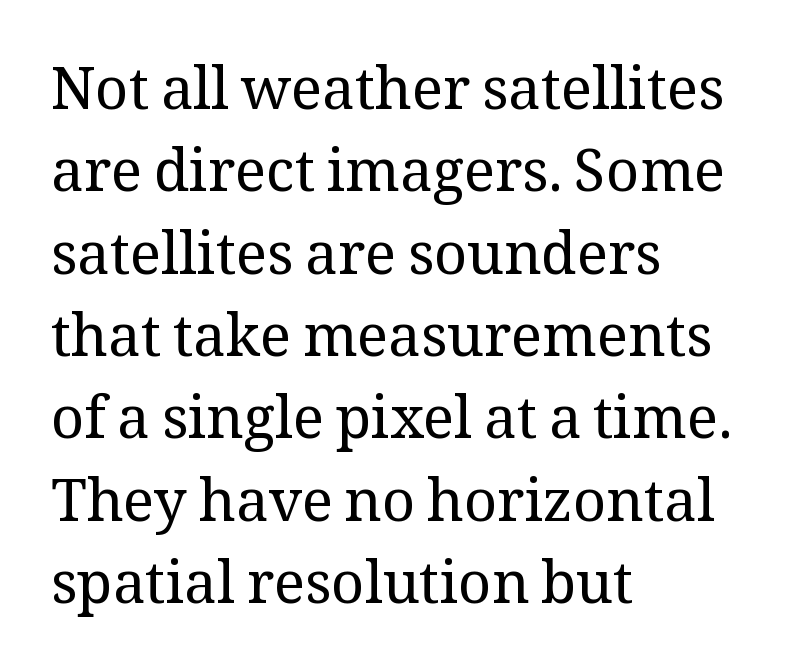
{"serif": "yes", "italic": "no", "bold": "no", "weight": "regular", "width": "normal", "stroke_contrast": "medium", "x_height": "medium", "monospaced": "no", "underline": "no", "align": "left", "line_spacing": "normal", "line_spacing_ratio": 1.42, "letter_spacing": "normal", "letter_spacing_em": 0.0, "glyph_px": 58}
